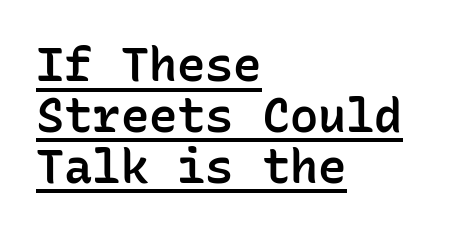
{"serif": "no", "italic": "no", "bold": "semi", "weight": "semibold", "width": "normal", "stroke_contrast": "low", "x_height": "medium", "monospaced": "yes", "underline": "yes", "align": "left", "line_spacing": "tight", "line_spacing_ratio": 1.08, "letter_spacing": "normal", "letter_spacing_em": 0.0, "glyph_px": 47}
